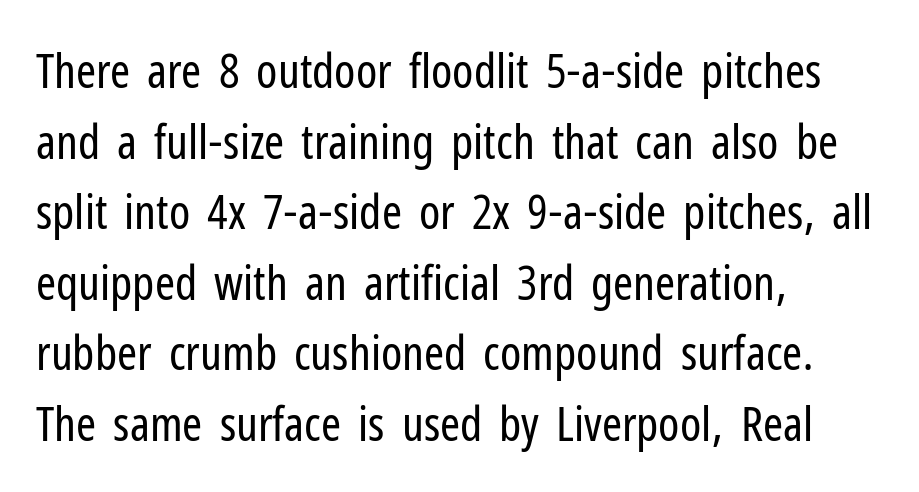
{"serif": "no", "italic": "no", "bold": "no", "weight": "regular", "width": "condensed", "stroke_contrast": "low", "x_height": "medium", "monospaced": "no", "underline": "no", "align": "left", "line_spacing": "normal", "line_spacing_ratio": 1.47, "letter_spacing": "normal", "letter_spacing_em": 0.0, "glyph_px": 48}
